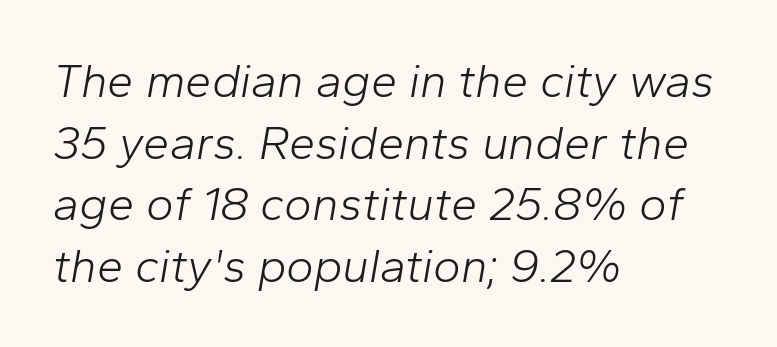
This is oblique type, the kind used for emphasis or titles. Does the copy run flush right? No — it runs flush left. Note the varied advance widths — an 'i' is clearly narrower than an 'm'. The designer left line spacing at the default.
